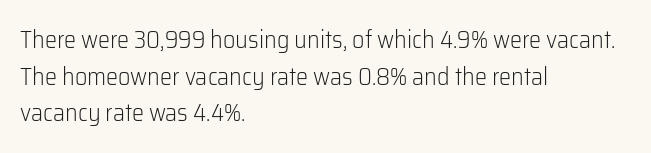
Standard letterfit; no display-style spreading of the glyphs. No chunkiness to these letters — they're not bold. This is roman type, the default non-slanted kind. Does the copy run flush right? No — it runs flush left.
